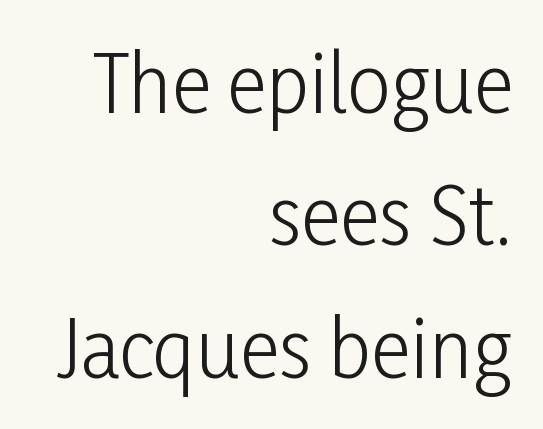
The image shows 77 px light, condensed sans-serif type, upright; set right-aligned, line spacing 1.72x, normal letter spacing, not underlined; low stroke contrast and a medium x-height.
